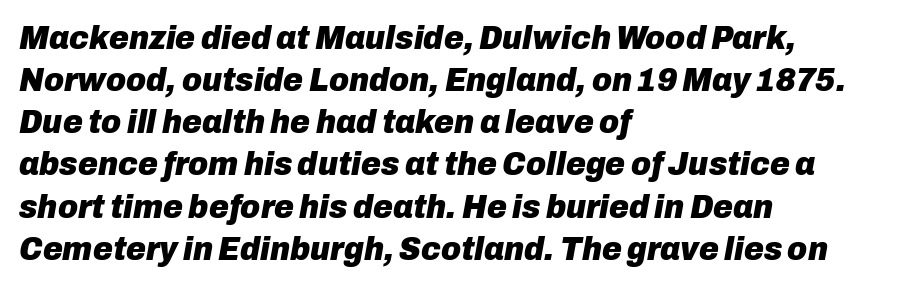
The image shows 34 px heavy type, italic (leaning right); set left-aligned, line spacing 1.24x, normal letter spacing, not underlined; low stroke contrast and a medium x-height.
